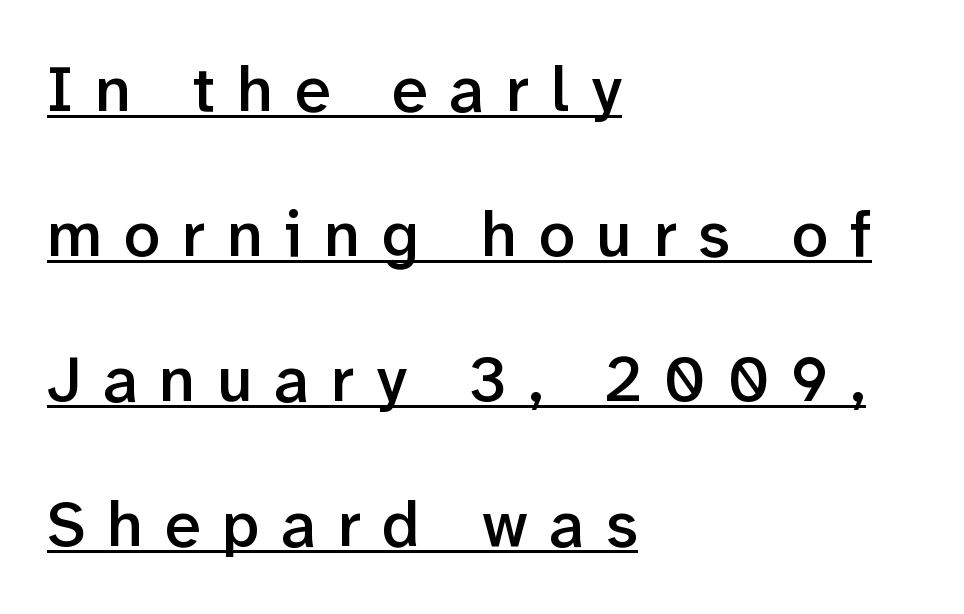
Q: Is the text bold? A: Semi-bold.
Q: Is the text italic (slanted)? A: No, it is upright.
Q: Is the typeface a serif or a sans-serif typeface? A: Sans-serif.
Q: Is the text underlined? A: Yes.
Q: How is the paragraph aligned? A: Left-aligned.
Q: Is the spacing between letters normal or unusually wide? A: Unusually wide.
Q: Is the spacing between lines tight, normal or loose? A: Loose.
Q: Width (condensed, normal, or wide)? A: Normal.
Q: Stroke contrast? A: Low.
Q: x-height? A: Medium.
Q: Monospaced? A: No.
